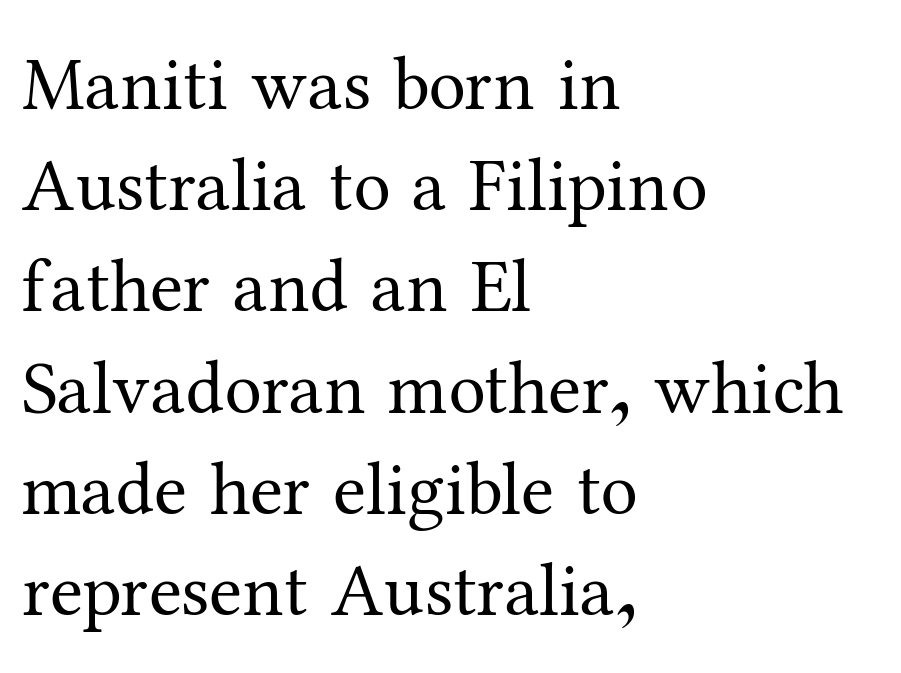
Just letters on the line, the space beneath them empty. Casual observation: everything's shoved over to the left. A light-to-regular cut is what we see here. Each new line begins a customary step beneath the previous one. Default kerning and tracking; the words read as compact shapes.
